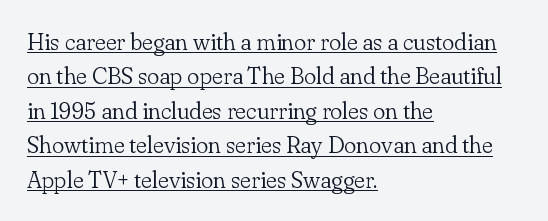
Q: Is the text bold? A: No.
Q: Is the text italic (slanted)? A: No, it is upright.
Q: Is the text underlined? A: Yes.
Q: How is the paragraph aligned? A: Left-aligned.
Q: Is the spacing between letters normal or unusually wide? A: Normal.
Q: Is the spacing between lines tight, normal or loose? A: Normal.
